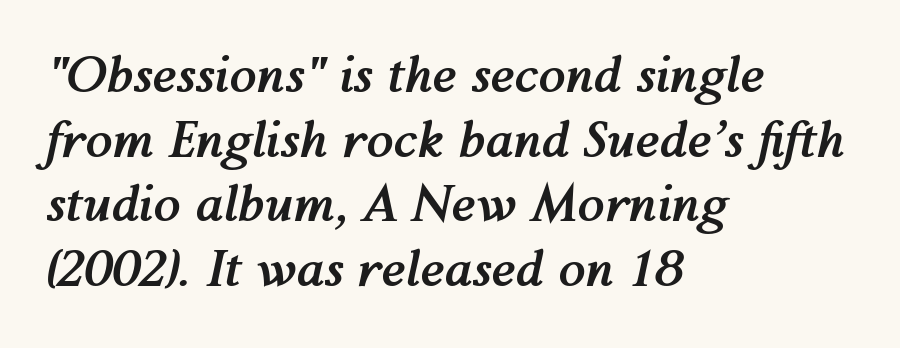
No extra tracking has been applied to these lines. The passage shown leans; its letterforms are oblique. You could not count columns in this text — the font is proportionally spaced. A normal amount of white space separates one row of letters from the next.
